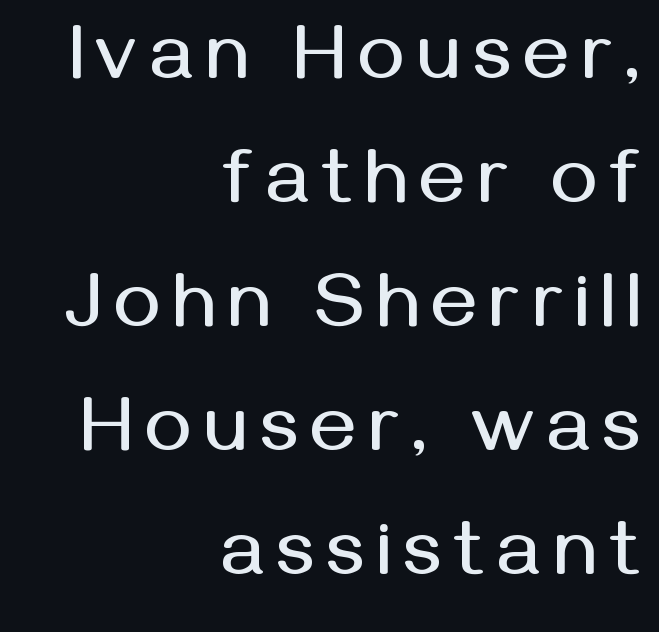
The image shows 78 px sans-serif type, upright; set right-aligned, normal line spacing (1.59x), not underlined; medium stroke contrast and a medium x-height.
